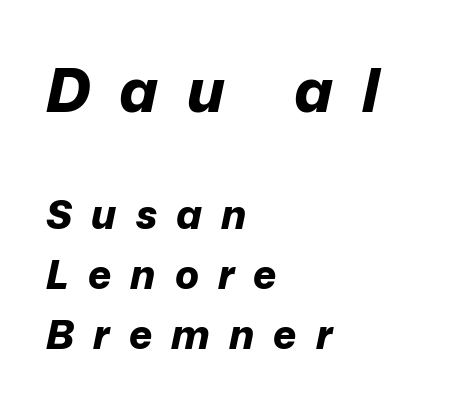
Q: Is the text bold? A: Yes.
Q: Is the text italic (slanted)? A: Yes, it leans right by about 12 degrees.
Q: Is the text underlined? A: No.
Q: How is the paragraph aligned? A: Left-aligned.
Q: Is the spacing between letters normal or unusually wide? A: Unusually wide.
Q: Is the spacing between lines tight, normal or loose? A: Normal.
Q: Which block of text is set in a larger size, the first (top) or the second (bottom)? A: The first (top) one.
Q: Width (condensed, normal, or wide)? A: Normal.
Q: Stroke contrast? A: Low.
Q: x-height? A: Medium.
Q: Monospaced? A: No.
